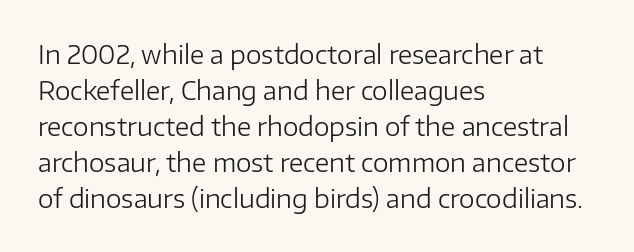
The rendering anchors every line to the left-hand side. Words appear dense and cohesive because spacing is normal. Does the leading feel generous? No, just average. A quiet, ordinary-to-light weight characterises the typeface.
